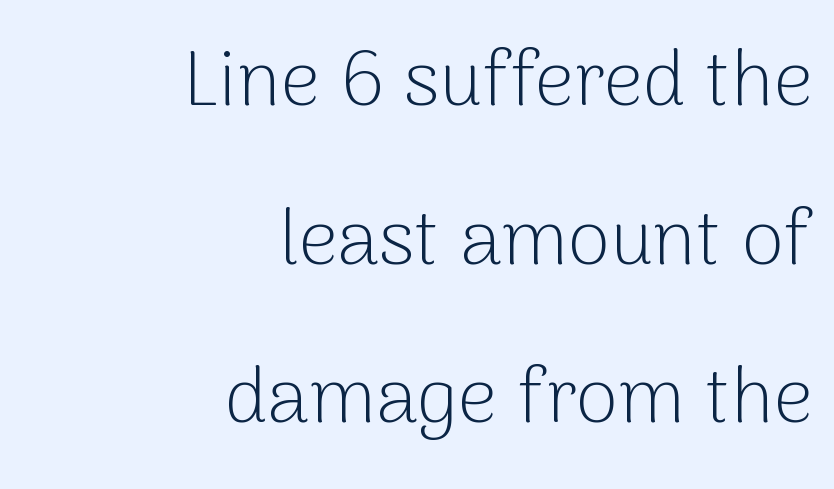
The glyphs in this specimen are sans serif. Each word holds together tightly as a unit, with standard inter-letter gaps. The space between consecutive lines is lavish. Do the letters lean? They stand straight.
